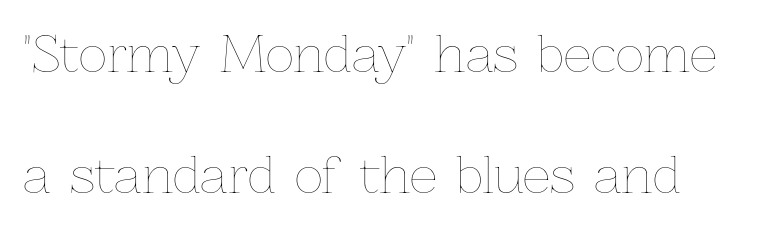
The image shows 49 px thin type, upright; set left-aligned, loose line spacing (2.47x), normal letter spacing, not underlined; low stroke contrast and a medium x-height.
